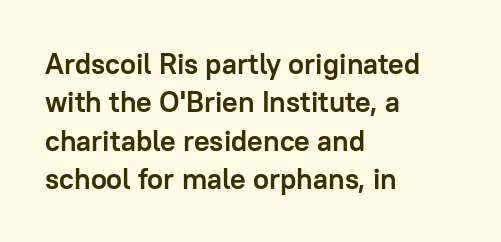
Q: Is the text bold? A: Yes.
Q: Is the text italic (slanted)? A: No, it is upright.
Q: Is the typeface a serif or a sans-serif typeface? A: Sans-serif.
Q: Is the text underlined? A: No.
Q: How is the paragraph aligned? A: Left-aligned.
Q: Is the spacing between letters normal or unusually wide? A: Normal.
Q: Is the spacing between lines tight, normal or loose? A: Normal.
Q: Width (condensed, normal, or wide)? A: Normal.
Q: Stroke contrast? A: Low.
Q: x-height? A: Medium.
Q: Monospaced? A: No.
